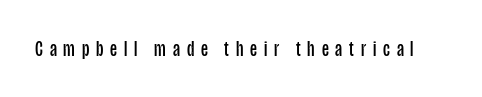
The image shows 22 px text type, upright; set unusually wide letter spacing (+0.31 em), not underlined.
